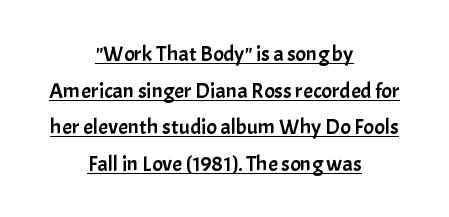
This sample carries an underscore along the baseline area. The line-height multiplier appears to be the usual default. The rag falls on both sides of this text block equally. Is there any slant? The stems are plumb.
